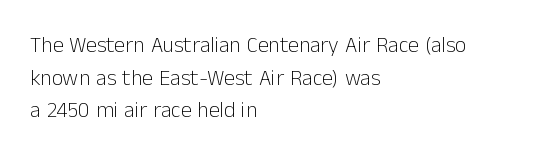
The image shows 22 px text type, upright; set left-aligned, normal line spacing (1.48x), normal letter spacing, not underlined.
